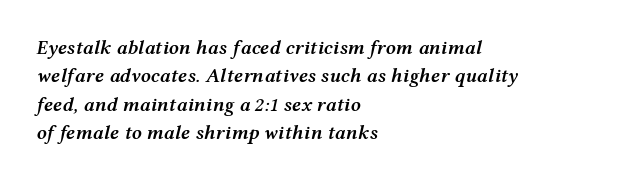
Q: Is the text bold? A: Semi-bold.
Q: Is the text italic (slanted)? A: Yes, it leans right by about 12 degrees.
Q: Is the text underlined? A: No.
Q: How is the paragraph aligned? A: Left-aligned.
Q: Is the spacing between letters normal or unusually wide? A: Normal.
Q: Is the spacing between lines tight, normal or loose? A: Normal.
